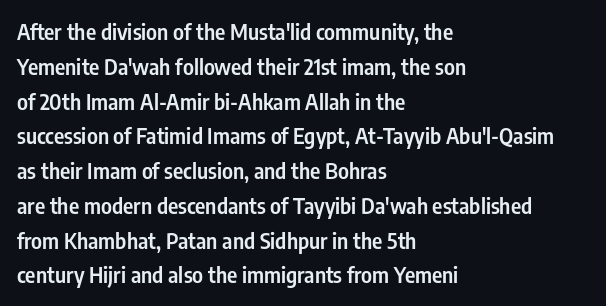
{"italic": "no", "bold": "semi", "underline": "no", "align": "left", "line_spacing": "normal", "line_spacing_ratio": 1.58, "letter_spacing": "normal", "letter_spacing_em": 0.0, "glyph_px": 22}
